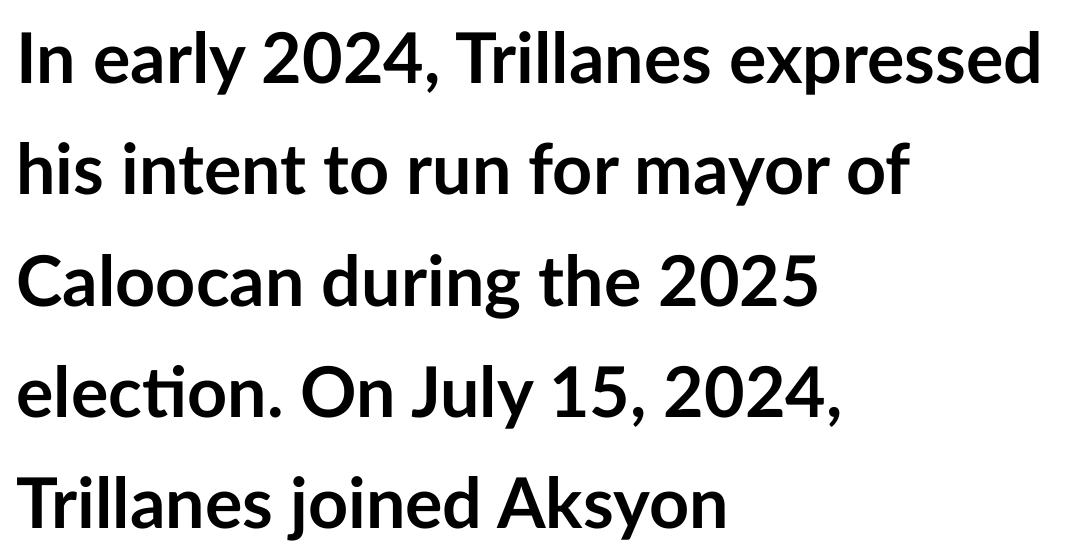
Q: Is the text bold? A: Yes.
Q: Is the text italic (slanted)? A: No, it is upright.
Q: Is the typeface a serif or a sans-serif typeface? A: Sans-serif.
Q: Is the text underlined? A: No.
Q: How is the paragraph aligned? A: Left-aligned.
Q: Is the spacing between letters normal or unusually wide? A: Normal.
Q: Is the spacing between lines tight, normal or loose? A: Normal.
Q: Width (condensed, normal, or wide)? A: Normal.
Q: Stroke contrast? A: Low.
Q: x-height? A: Medium.
Q: Monospaced? A: No.
